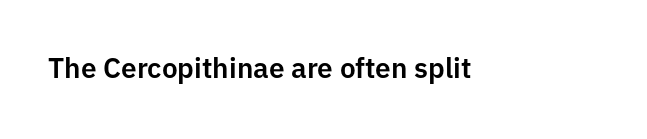
The image shows 28 px sans-serif type, upright; set normal letter spacing, not underlined; low stroke contrast and a medium x-height.
